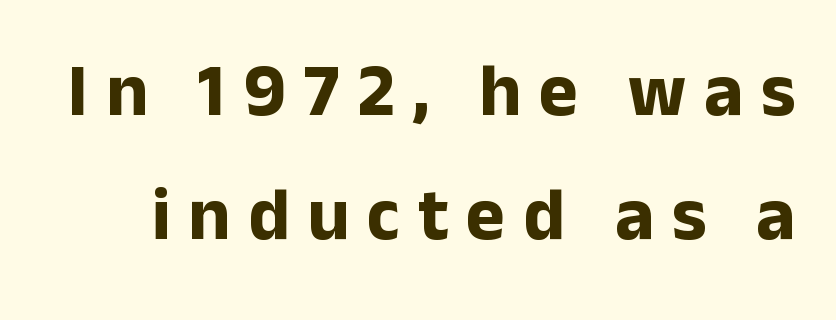
Character widths vary here, with narrow letters taking less room than wide ones. Classification — sans serif. In terms of leading, this rendering sits right in the middle. Designer's note — italics off, roman on.
